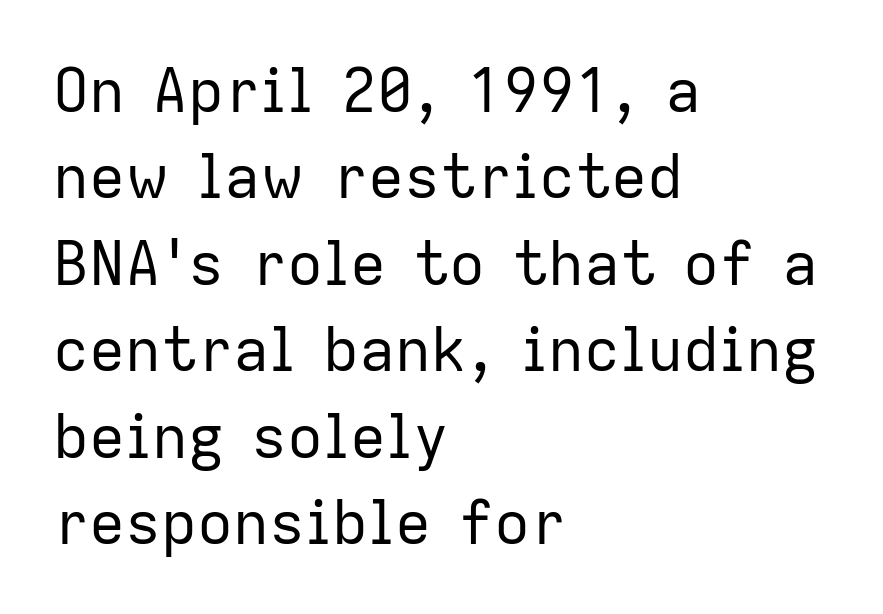
{"serif": "no", "italic": "no", "bold": "no", "weight": "regular", "width": "normal", "stroke_contrast": "low", "x_height": "medium", "monospaced": "no", "underline": "no", "align": "left", "line_spacing": "normal", "line_spacing_ratio": 1.44, "letter_spacing": "normal", "letter_spacing_em": 0.0, "glyph_px": 60}
